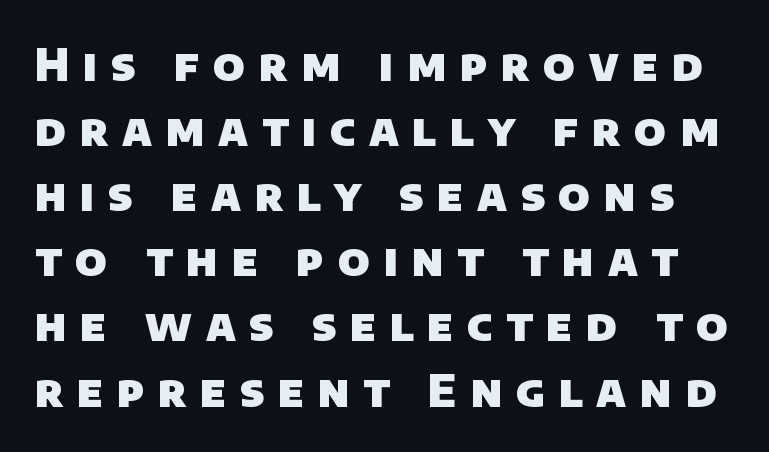
This is sans-serif lettering, the kind often seen on screens and signage. These lines sit exactly where default settings would place them. On the weight axis this lands at bold, roughly 700. This sample uses expanded letter spacing, leaving extra air between glyphs.
